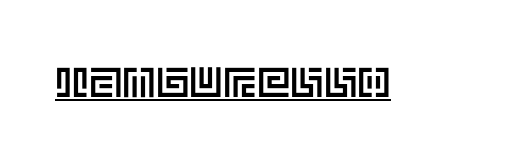
Style check: upright. Descenders here cross a horizontal rule under the line. Default kerning and tracking; the words read as compact shapes.
